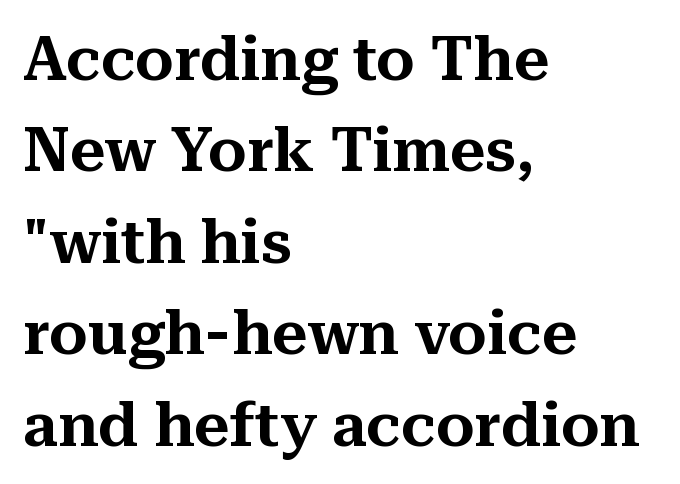
Q: Is the text italic (slanted)? A: No, it is upright.
Q: Is the typeface a serif or a sans-serif typeface? A: Serif.
Q: Is the text underlined? A: No.
Q: How is the paragraph aligned? A: Left-aligned.
Q: Is the spacing between letters normal or unusually wide? A: Normal.
Q: Is the spacing between lines tight, normal or loose? A: Normal.
Q: Width (condensed, normal, or wide)? A: Normal.
Q: Stroke contrast? A: Medium.
Q: x-height? A: Medium.
Q: Monospaced? A: No.
